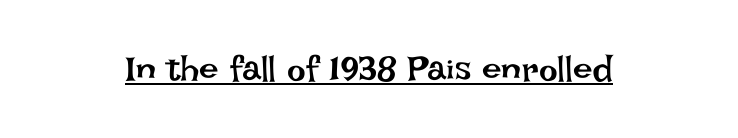
Is this a heavy cut? Hardly; it is regular or lighter. No italicization has been applied; the sample stays upright. These lines are rendered in a variable-pitch font. Standard letterfit; no display-style spreading of the glyphs.
